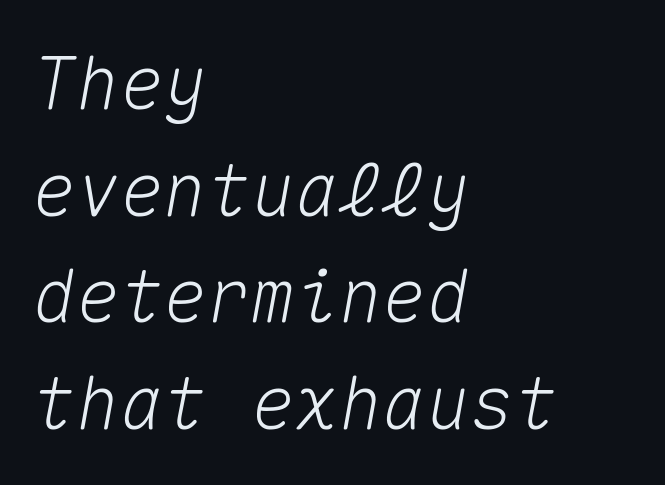
{"italic": "yes", "lean": "right", "slant_degrees": 10, "width": "normal", "stroke_contrast": "medium", "x_height": "medium", "monospaced": "yes", "underline": "no", "align": "left", "line_spacing": "normal", "line_spacing_ratio": 1.46, "letter_spacing": "normal", "letter_spacing_em": 0.0, "glyph_px": 73}
